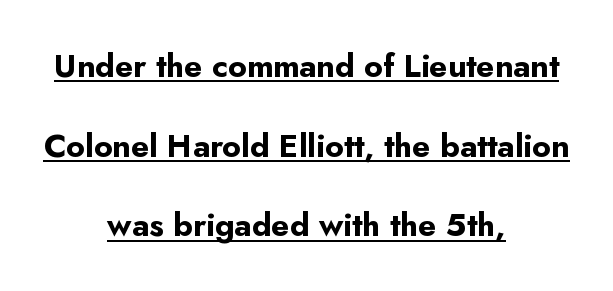
The image shows 32 px bold sans-serif type, upright; set centered, loose line spacing (2.49x), normal letter spacing, underlined; low stroke contrast and a small x-height.
